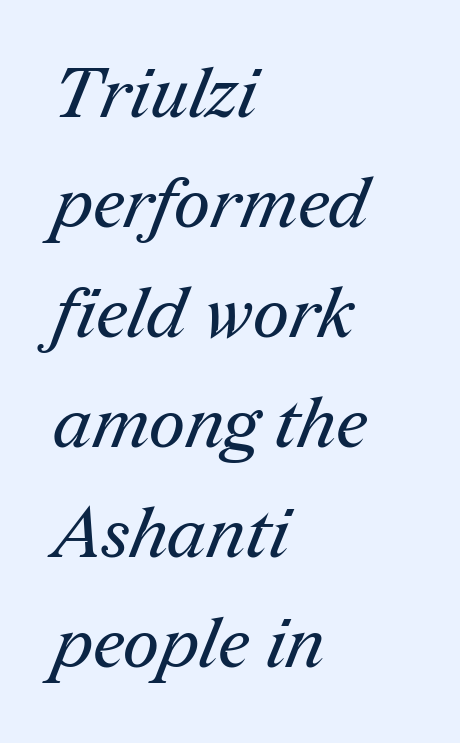
Font category for this specimen: serif. Ink coverage per letter is moderate at most. Proportional: the letters do not fall into vertical columns. Inter-character spacing is left at the font's built-in metrics. The leading is moderate, giving the passage an even texture. Nobody drew a line under any word here.
